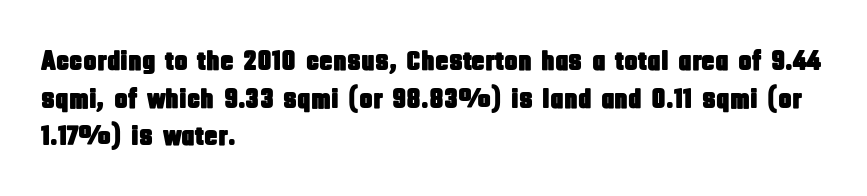
Leading: standard. Tall strokes in this sample are plumb rather than angled. The passage shown is typed in a proportional face where columns would drift. The typeface chosen for these lines omits serifs. Is the block centered? No — it sits flush against the left margin. No word sits above an underline.
